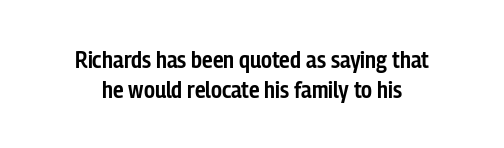
The image shows 24 px text type, upright; set line spacing 1.24x, normal letter spacing, not underlined.
